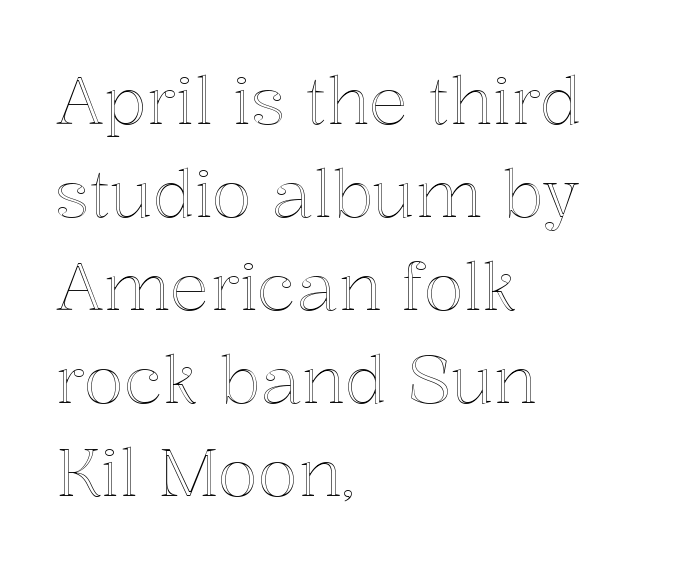
Is there any slant? The stems are plumb. Where is the straight margin? On the left. Short note: letters normally spaced. Regular leading. The passage shown is typed in a proportional face where columns would drift.
